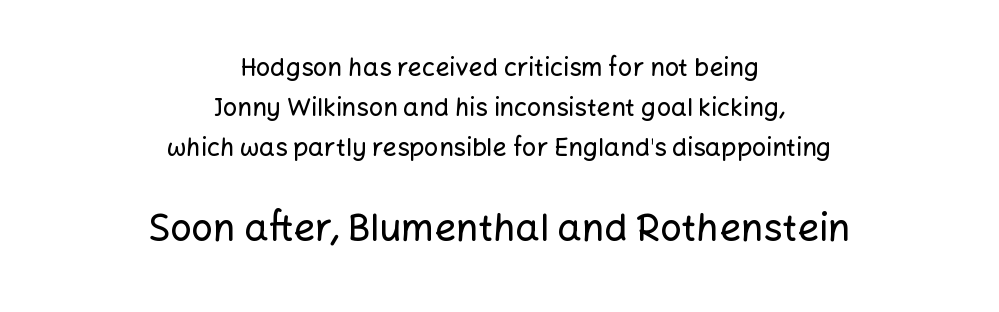
{"serif": "no", "italic": "no", "width": "normal", "stroke_contrast": "low", "x_height": "medium", "monospaced": "no", "underline": "no", "align": "center", "line_spacing": "normal", "line_spacing_ratio": 1.61, "letter_spacing": "normal", "letter_spacing_em": 0.0, "larger_block": "second", "size_ratio": 1.52, "glyph_px": 38}
